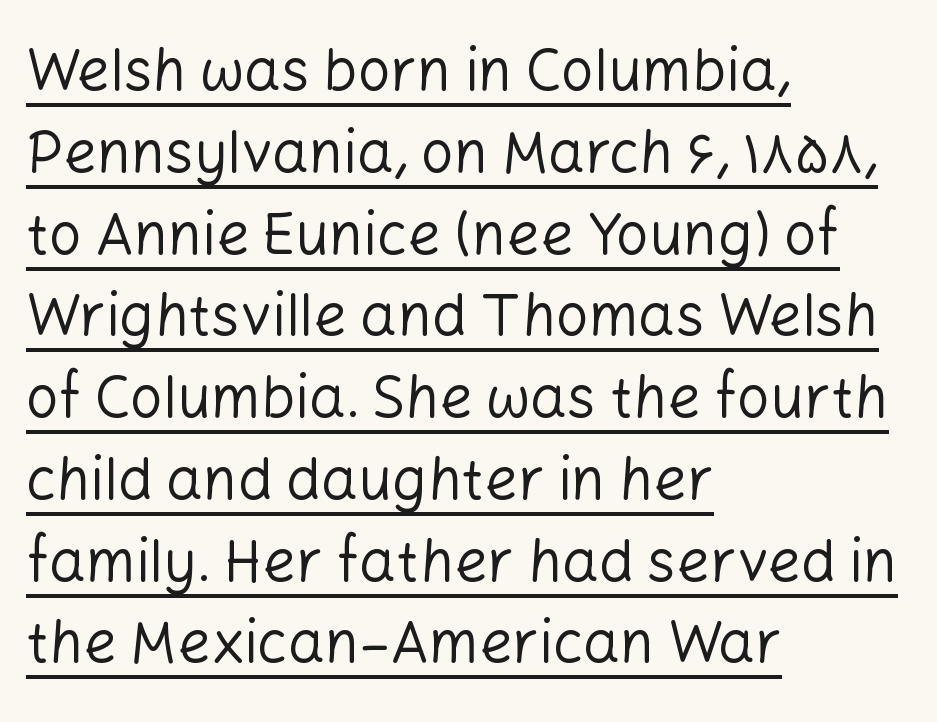
The image shows 58 px regular-weight sans-serif type, upright; set left-aligned, normal line spacing (1.41x), normal letter spacing, underlined; low stroke contrast and a medium x-height.
